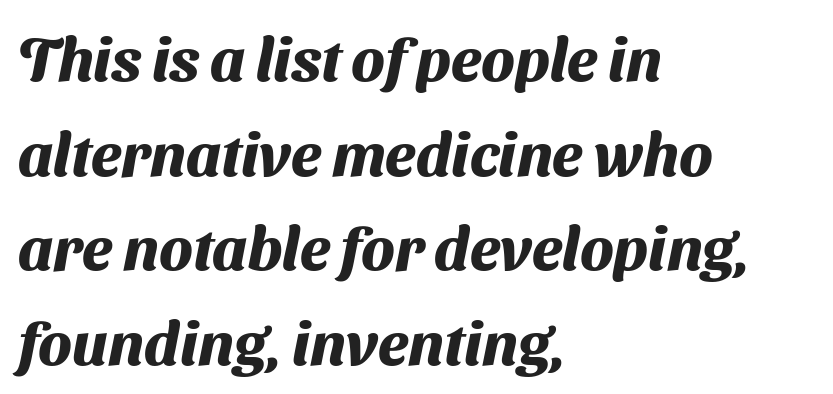
The image shows 61 px heavy sans-serif type; set left-aligned, normal line spacing (1.55x), normal letter spacing, not underlined; medium stroke contrast and a medium x-height.
